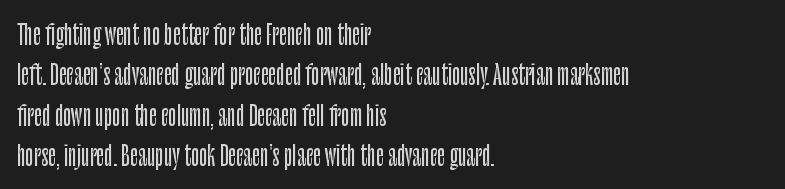
The image shows 27 px text type, upright; set left-aligned, normal line spacing (1.5x), normal letter spacing, not underlined.
